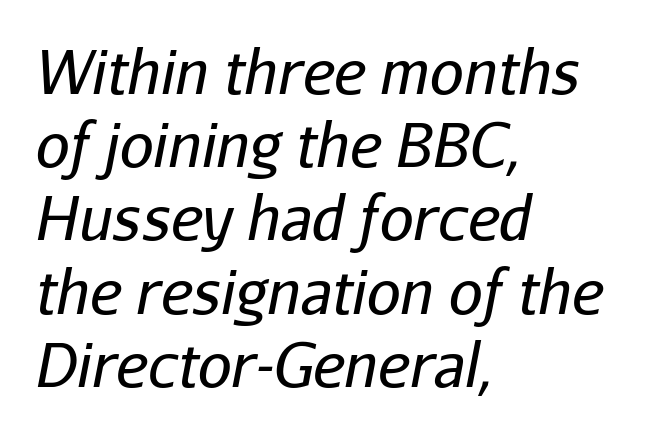
Q: Is the text bold? A: No.
Q: Is the text italic (slanted)? A: Yes, it leans right by about 11 degrees.
Q: Is the text underlined? A: No.
Q: How is the paragraph aligned? A: Left-aligned.
Q: Is the spacing between letters normal or unusually wide? A: Normal.
Q: Width (condensed, normal, or wide)? A: Normal.
Q: Stroke contrast? A: Low.
Q: x-height? A: Medium.
Q: Monospaced? A: No.
